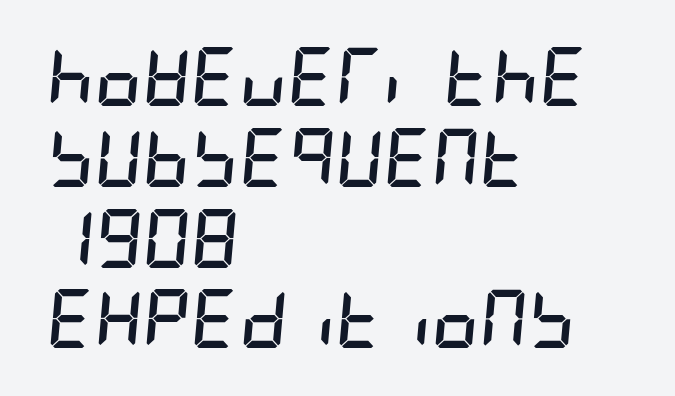
Does the weight exceed regular? Yes, all the way to bold. Is the type slanted? Yes — the strokes lean at a clear angle. This rendering features lettering with no underline. Interline gaps are of average width in this sample. Which margin do the lines hug? The left one — the right edge is uneven. You could call the tracking neutral — neither tight nor loose.
